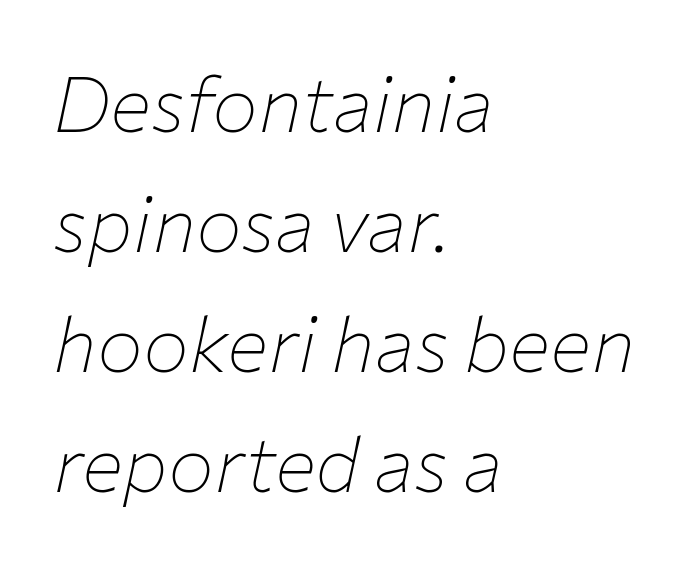
How would I describe the line gaps? Plain and ordinary. Characters follow at the spacing the type designer built in. The axis of the letterforms is tilted away from vertical. Think of a printed novel: that variable character pitch is what you see here. The space directly below the letters is spotless.
